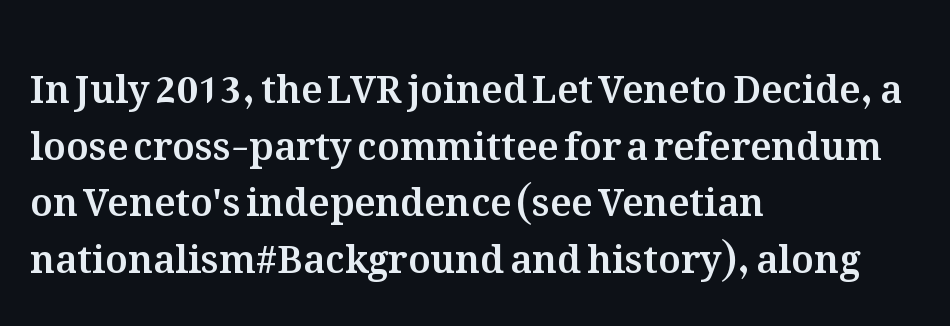
{"italic": "no", "width": "normal", "stroke_contrast": "medium", "x_height": "medium", "monospaced": "no", "underline": "no", "align": "left", "line_spacing": "normal", "line_spacing_ratio": 1.49, "letter_spacing": "normal", "letter_spacing_em": 0.0, "glyph_px": 38}
